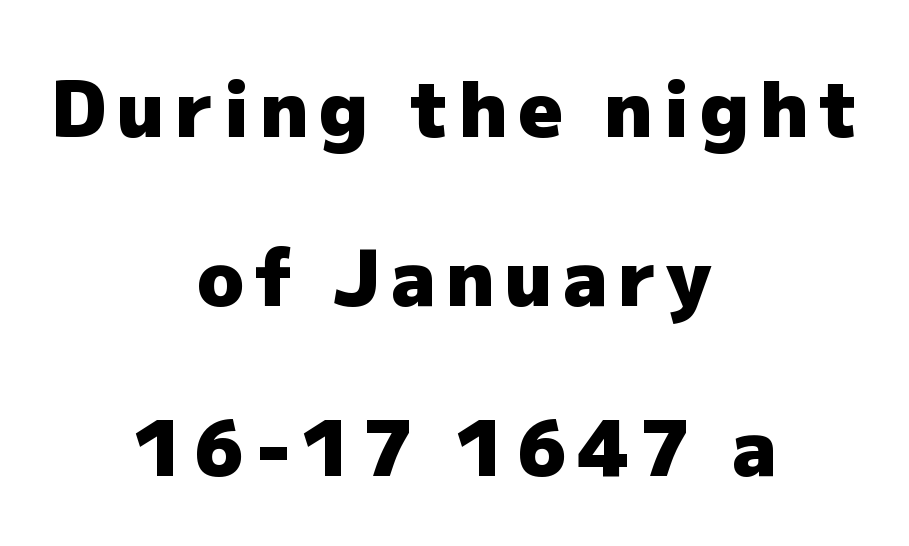
The lines are spread far apart with generous leading. Here the designer chose a conventional face with non-uniform glyph widths. The typesetter chose a symmetrical, centered arrangement here. Nothing sits at the stroke ends, so this counts as sans-serif. Bold? Absolutely — the strokes are thick and heavy.
